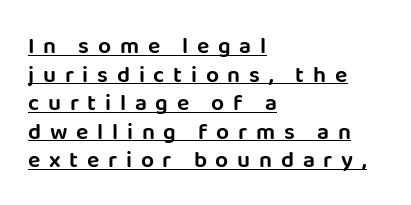
Q: Is the text italic (slanted)? A: No, it is upright.
Q: Is the text underlined? A: Yes.
Q: How is the paragraph aligned? A: Left-aligned.
Q: Is the spacing between letters normal or unusually wide? A: Unusually wide.
